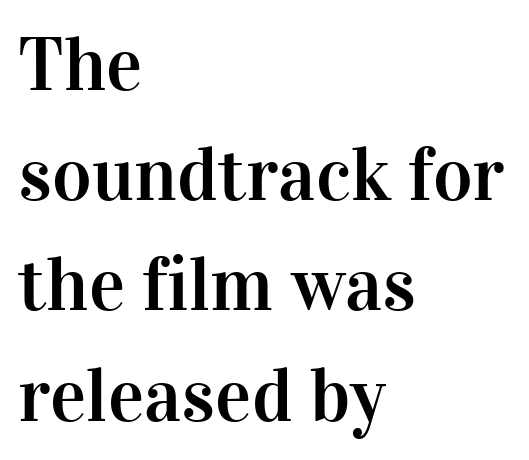
The image shows 76 px serif type, upright; set left-aligned, normal line spacing (1.45x), normal letter spacing, not underlined; high stroke contrast and a medium x-height.
